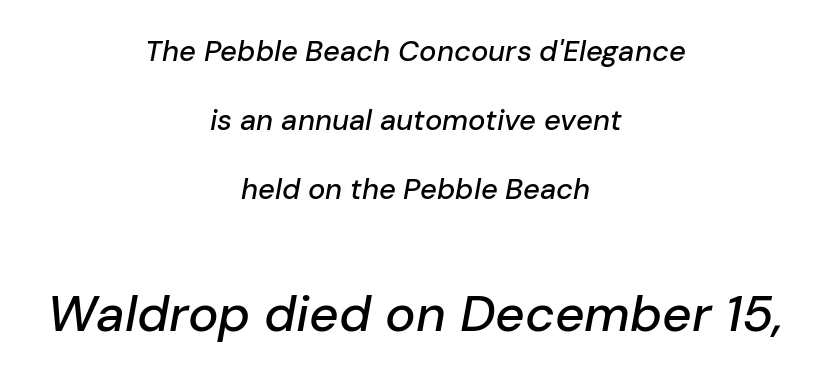
The image shows 51 px text type, italic (leaning right); set centered, loose line spacing (2.38x), normal letter spacing, not underlined; the second (bottom) block is 1.76x larger; low stroke contrast and a medium x-height.
